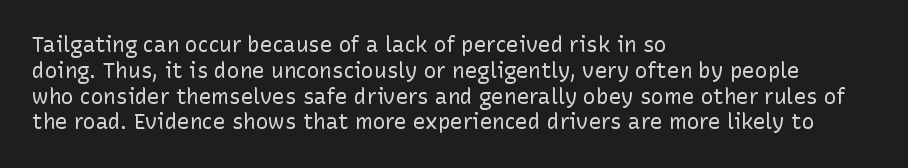
Visually the block forms a straight wall on the left and a jagged coastline on the right. This sample uses plain, unmodified letter spacing. The face looks like a standard text weight, possibly lighter. Check under the words: just untouched page. Does the lettering tilt? It doesn't — this is upright.
